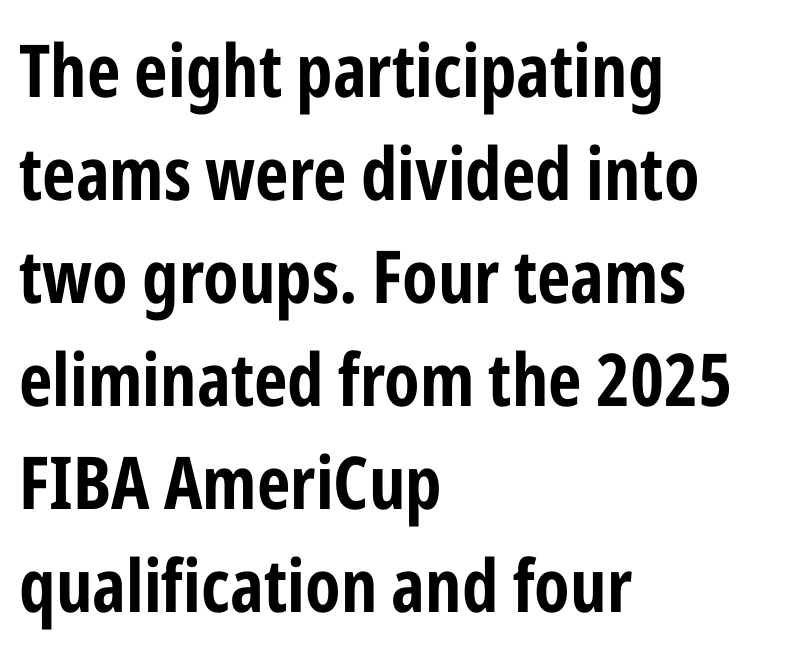
The image shows 73 px bold, condensed sans-serif type, upright; set left-aligned, normal line spacing (1.41x), normal letter spacing, not underlined; low stroke contrast and a medium x-height.
